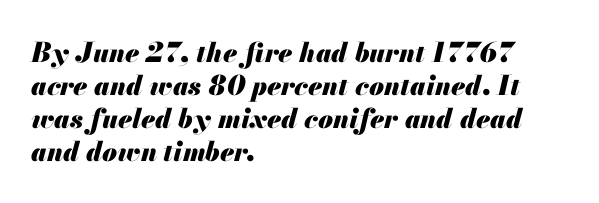
{"italic": "yes", "lean": "right", "slant_degrees": 13, "bold": "yes", "underline": "no", "align": "left", "line_spacing_ratio": 1.22, "letter_spacing": "normal", "letter_spacing_em": 0.0, "glyph_px": 27}
